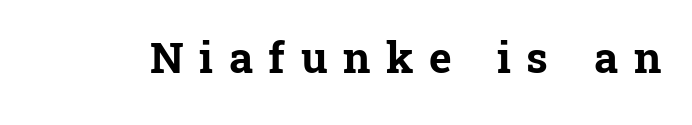
The image shows 43 px bold serif type, upright; set unusually wide letter spacing (+0.36 em), not underlined; low stroke contrast and a medium x-height.
